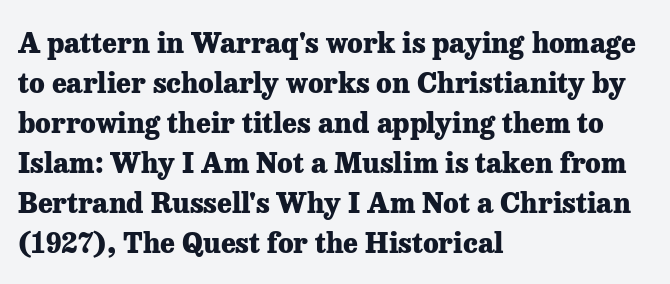
The image shows 28 px heavy serif type, upright; set left-aligned, normal line spacing (1.43x), normal letter spacing, not underlined; low stroke contrast and a medium x-height.
